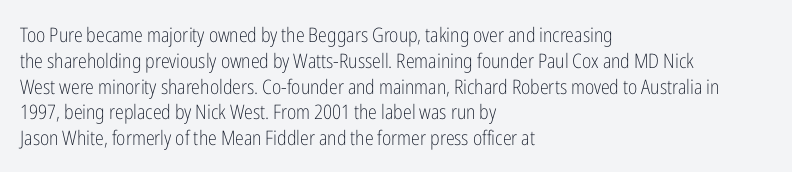
{"italic": "no", "bold": "no", "underline": "no", "align": "left", "line_spacing": "normal", "line_spacing_ratio": 1.29, "letter_spacing": "normal", "letter_spacing_em": 0.0, "glyph_px": 20}
